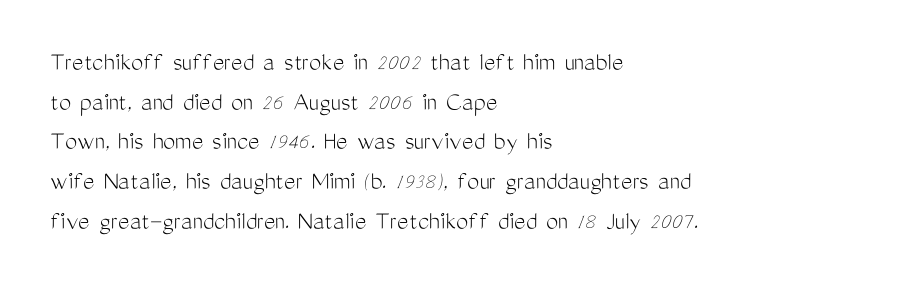
The image shows 27 px text type, upright; set left-aligned, normal line spacing (1.47x), normal letter spacing, not underlined.
